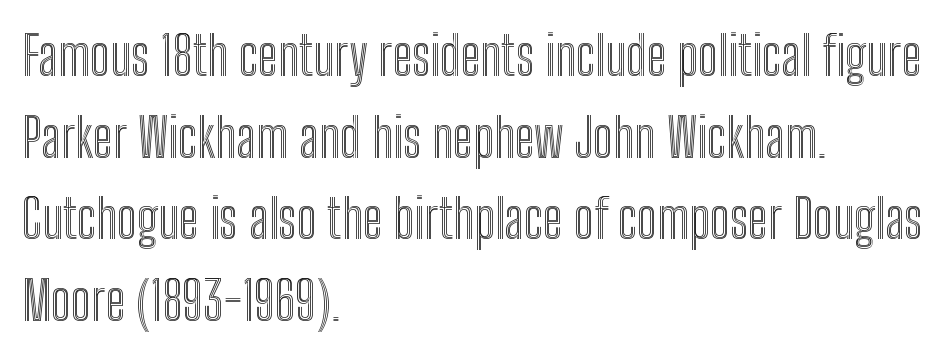
Compared with typical paragraphs, the rows here are spaced about the same. The line texture is even and compact thanks to regular tracking. Ascenders rise straight up at ninety degrees. Each line starts at the same left margin while the right side varies.
